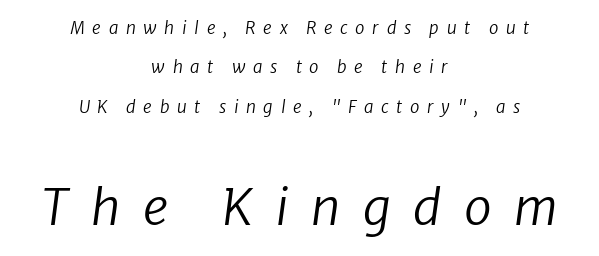
The strip under each line holds only bare page. Notice the wide empty band between every row — that's loose leading. The lines in this sample share a center point and differ in where they start and stop. Observe the lean: these are italic letterforms.
